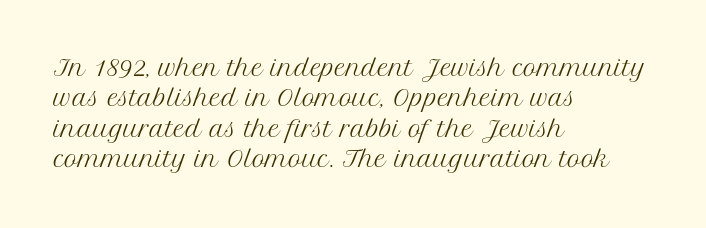
A quiet, ordinary-to-light weight characterises the typeface. The text block is weighted toward the left margin, trailing off unevenly rightward. This rendering leaves character spacing at its baseline value. The strip under each line holds only bare page.
